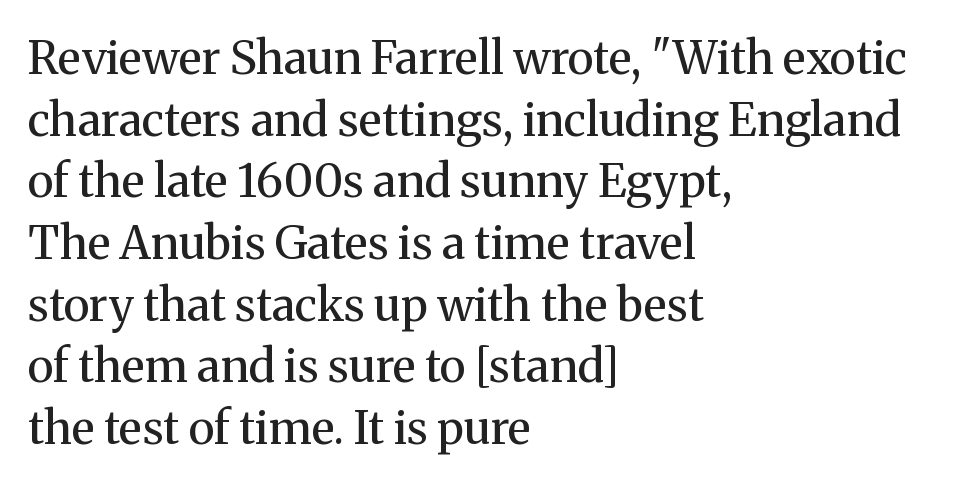
Q: Is the text bold? A: No.
Q: Is the text italic (slanted)? A: No, it is upright.
Q: Is the typeface a serif or a sans-serif typeface? A: Serif.
Q: Is the text underlined? A: No.
Q: How is the paragraph aligned? A: Left-aligned.
Q: Is the spacing between letters normal or unusually wide? A: Normal.
Q: Is the spacing between lines tight, normal or loose? A: Normal.
Q: Width (condensed, normal, or wide)? A: Normal.
Q: Stroke contrast? A: Medium.
Q: x-height? A: Medium.
Q: Monospaced? A: No.
